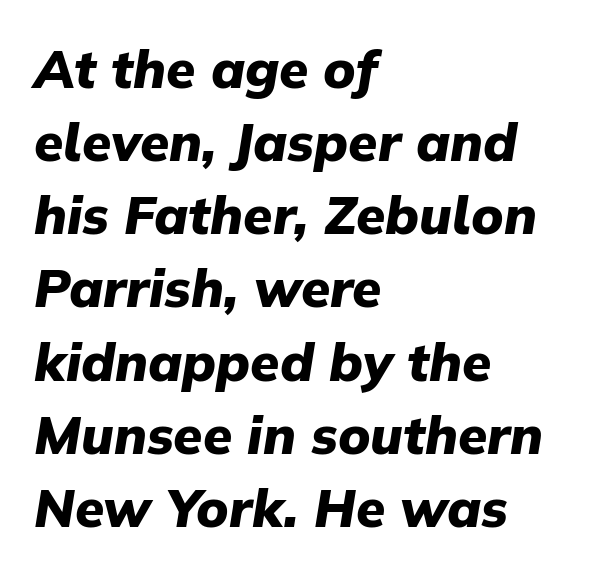
Q: Is the text bold? A: Yes.
Q: Is the text italic (slanted)? A: Yes, it leans right by about 9 degrees.
Q: Is the text underlined? A: No.
Q: How is the paragraph aligned? A: Left-aligned.
Q: Is the spacing between letters normal or unusually wide? A: Normal.
Q: Is the spacing between lines tight, normal or loose? A: Normal.
Q: Width (condensed, normal, or wide)? A: Normal.
Q: Stroke contrast? A: Low.
Q: x-height? A: Medium.
Q: Monospaced? A: No.
